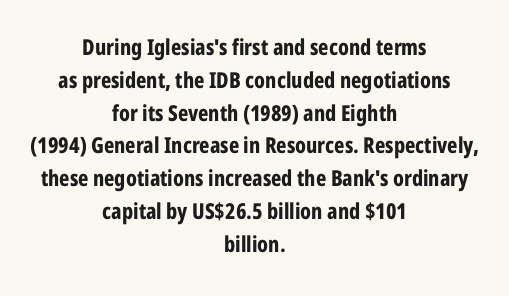
Q: Is the text bold? A: Yes.
Q: Is the text italic (slanted)? A: No, it is upright.
Q: Is the text underlined? A: No.
Q: How is the paragraph aligned? A: Centered.
Q: Is the spacing between letters normal or unusually wide? A: Normal.
Q: Is the spacing between lines tight, normal or loose? A: Normal.
